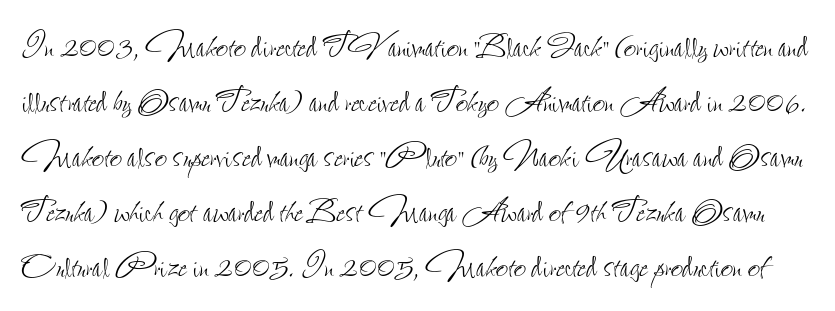
A light-to-regular cut is what we see here. The baseline area is clear. The passage shown has conventional tracking throughout. A typesetter would call this proportional, since set widths differ per character. Vertical spacing — default.
